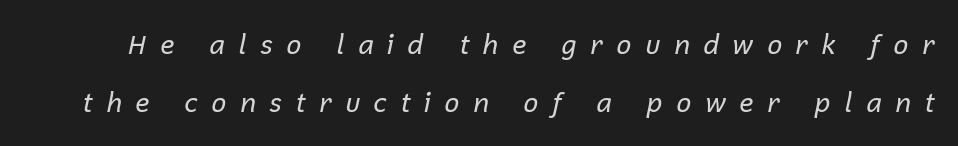
Yep, that's italic — everything's leaning. The zone under the glyphs is completely vacant. Glyph-to-glyph distance is far greater than everyday printed text. No heavy texture on the line: the type isn't bold. One glance says open: line gaps are wider than usual.
